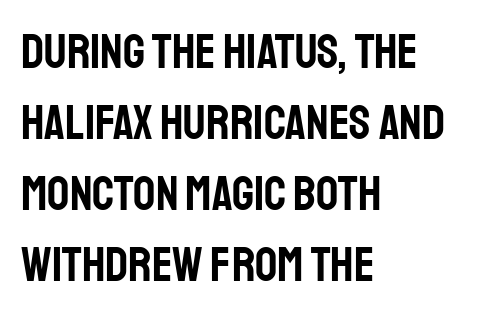
The image shows 49 px condensed sans-serif type, upright; set left-aligned, normal line spacing (1.45x), normal letter spacing, not underlined; low stroke contrast and a large x-height.
